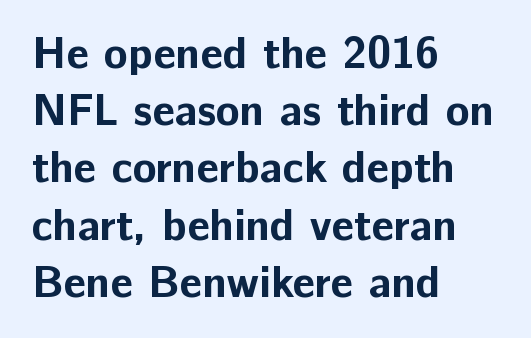
{"serif": "no", "italic": "no", "bold": "yes", "weight": "bold", "width": "normal", "stroke_contrast": "low", "x_height": "medium", "monospaced": "no", "underline": "no", "align": "left", "line_spacing": "normal", "line_spacing_ratio": 1.3, "letter_spacing": "normal", "letter_spacing_em": 0.0, "glyph_px": 44}
